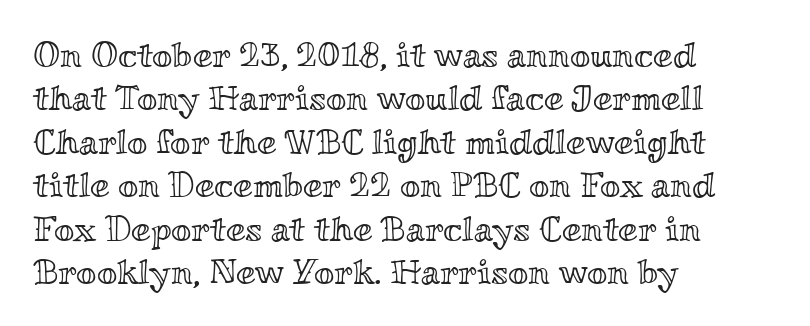
The image shows 35 px wide type, upright; set left-aligned, line spacing 1.24x, normal letter spacing, not underlined; a small x-height.
